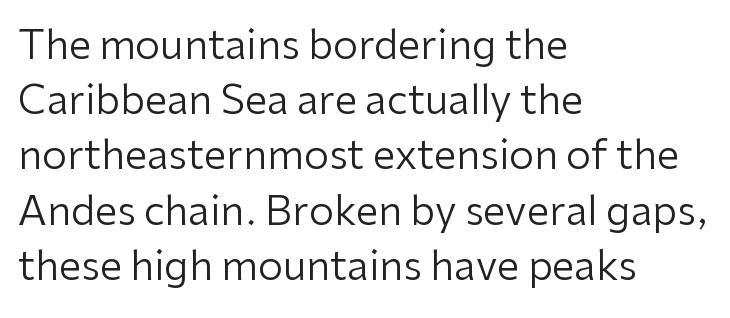
Q: Is the text bold? A: No.
Q: Is the text italic (slanted)? A: No, it is upright.
Q: Is the typeface a serif or a sans-serif typeface? A: Sans-serif.
Q: Is the text underlined? A: No.
Q: How is the paragraph aligned? A: Left-aligned.
Q: Is the spacing between letters normal or unusually wide? A: Normal.
Q: Is the spacing between lines tight, normal or loose? A: Normal.
Q: Width (condensed, normal, or wide)? A: Normal.
Q: Stroke contrast? A: Low.
Q: x-height? A: Medium.
Q: Monospaced? A: No.
